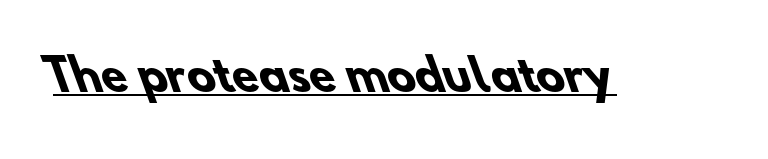
The image shows 42 px heavy sans-serif type; set normal letter spacing, underlined; low stroke contrast and a small x-height.
